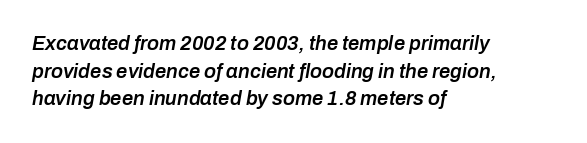
{"italic": "yes", "lean": "right", "slant_degrees": 10, "bold": "semi", "underline": "no", "align": "left", "line_spacing": "normal", "line_spacing_ratio": 1.38, "letter_spacing": "normal", "letter_spacing_em": 0.0, "glyph_px": 20}
